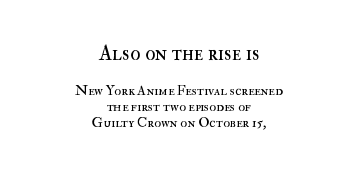
Default kerning and tracking; the words read as compact shapes. Character size in the leading block exceeds that of the trailing block. Weight: in the light-to-regular range. The font's upright variant was chosen for this text. Lines of text with bare space underneath. Whoever set this chose condensed vertical rhythm over breathing room.
